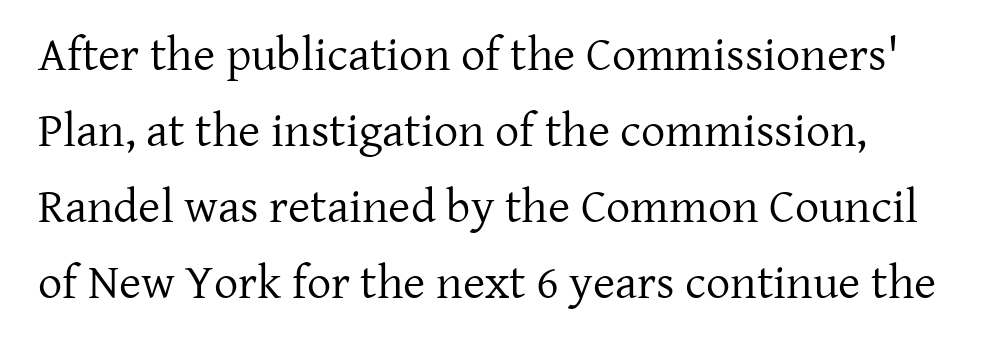
The image shows 48 px regular-weight serif type, upright; set normal line spacing (1.58x), normal letter spacing, not underlined; low stroke contrast and a medium x-height.
